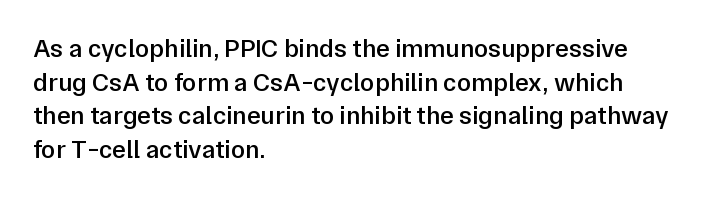
Each row of text sits above clean, open space. Notice how the passage keeps a crisp vertical edge on the left only. These lines keep a tight, regular rhythm from letter to letter. The strokes are fattened partway — semibold, not bold. Regarding leading, the lines here are spaced in the standard way. Upright lettering throughout.
